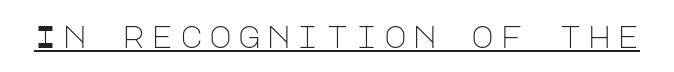
The image shows 31 px light sans-serif type, upright; set unusually wide letter spacing (+0.2 em), underlined; low stroke contrast and a large x-height.
